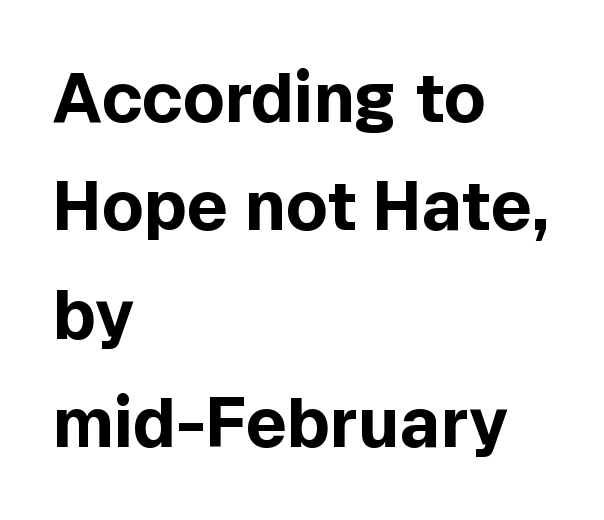
{"serif": "no", "italic": "no", "bold": "yes", "weight": "bold", "width": "normal", "x_height": "medium", "monospaced": "no", "underline": "no", "align": "left", "line_spacing": "normal", "line_spacing_ratio": 1.57, "letter_spacing": "normal", "letter_spacing_em": 0.0, "glyph_px": 69}
